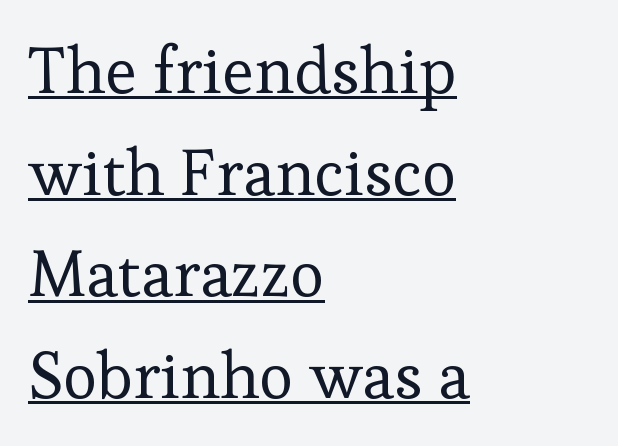
{"serif": "yes", "italic": "no", "bold": "no", "weight": "regular", "width": "normal", "stroke_contrast": "low", "x_height": "medium", "monospaced": "no", "underline": "yes", "align": "left", "line_spacing": "normal", "line_spacing_ratio": 1.54, "letter_spacing": "normal", "letter_spacing_em": 0.0, "glyph_px": 66}
